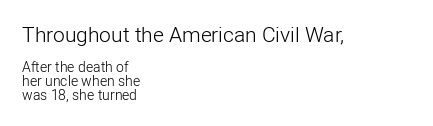
Q: Is the text bold? A: No.
Q: Is the text italic (slanted)? A: No, it is upright.
Q: Is the text underlined? A: No.
Q: How is the paragraph aligned? A: Left-aligned.
Q: Is the spacing between letters normal or unusually wide? A: Normal.
Q: Is the spacing between lines tight, normal or loose? A: Tight.
Q: Which block of text is set in a larger size, the first (top) or the second (bottom)? A: The first (top) one.
